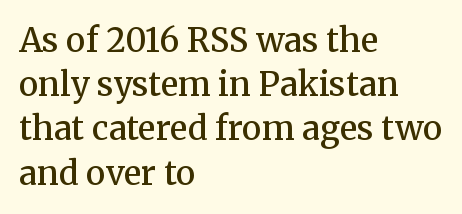
The font is running at a semibold setting, under full bold. Each row of text sits above clean, open space. The compositor pushed each line to the left boundary. Each new line begins a customary step beneath the previous one.
